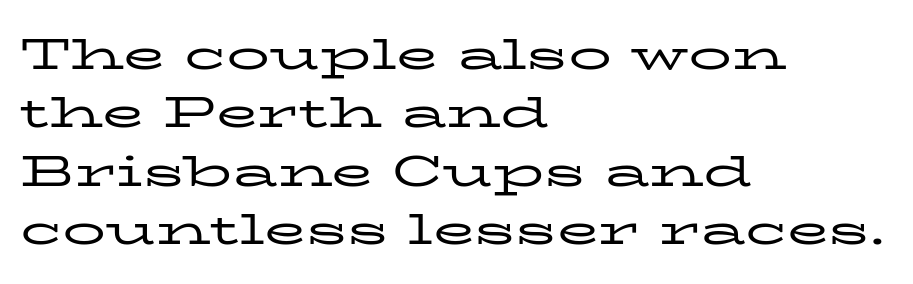
The image shows 43 px regular-weight, wide serif type, upright; set left-aligned, normal line spacing (1.36x), normal letter spacing, not underlined; low stroke contrast and a medium x-height.
